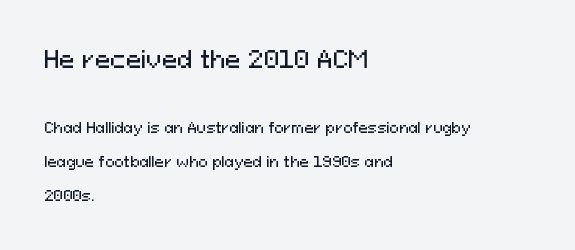
Notice the wide empty band between every row — that's loose leading. If you drew a line through each stem, it would be perfectly vertical. Decoration check: the copy has no underline. You could call the tracking neutral — neither tight nor loose. The earlier block is typeset at a bigger size than the later block. Short and long lines alike share a common starting point at left.
